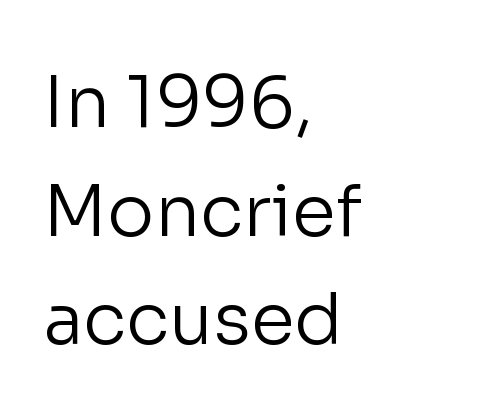
{"serif": "no", "italic": "no", "bold": "no", "weight": "regular", "width": "normal", "stroke_contrast": "low", "x_height": "medium", "monospaced": "no", "underline": "no", "align": "left", "line_spacing": "normal", "line_spacing_ratio": 1.53, "letter_spacing": "normal", "letter_spacing_em": 0.0, "glyph_px": 71}
